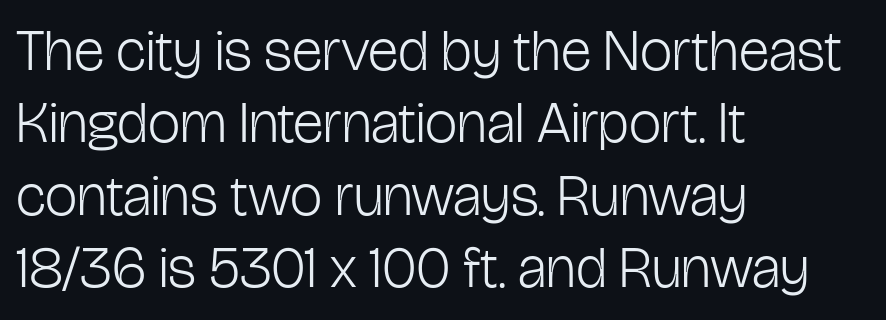
{"serif": "no", "italic": "no", "bold": "no", "weight": "light", "width": "condensed", "stroke_contrast": "low", "x_height": "medium", "monospaced": "no", "underline": "no", "align": "left", "line_spacing": "normal", "line_spacing_ratio": 1.25, "letter_spacing": "normal", "letter_spacing_em": 0.0, "glyph_px": 58}
